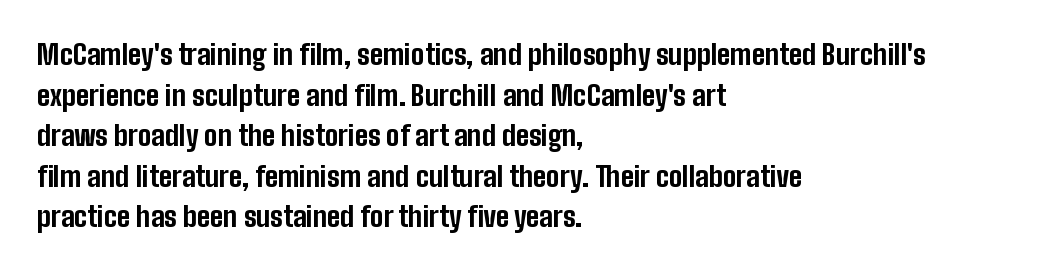
The image shows 28 px bold, condensed sans-serif type, upright; set left-aligned, normal line spacing (1.45x), normal letter spacing, not underlined; low stroke contrast and a medium x-height.
